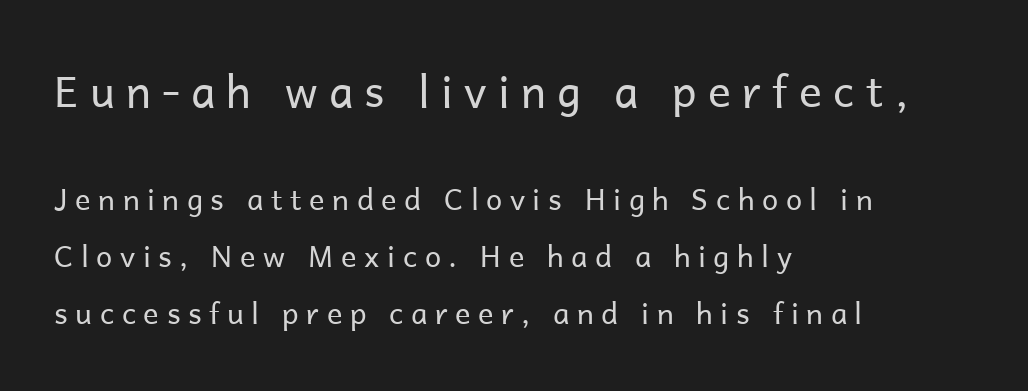
{"serif": "no", "italic": "no", "bold": "no", "weight": "regular", "width": "normal", "stroke_contrast": "low", "x_height": "medium", "monospaced": "no", "underline": "no", "align": "left", "line_spacing": "loose", "line_spacing_ratio": 1.98, "letter_spacing": "wide", "letter_spacing_em": 0.26, "larger_block": "first", "size_ratio": 1.48, "glyph_px": 43}
